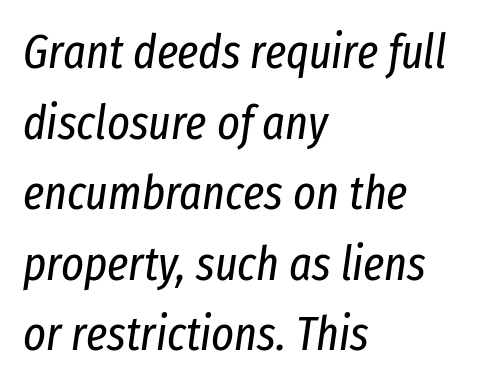
{"italic": "yes", "lean": "right", "slant_degrees": 8, "bold": "no", "weight": "regular", "width": "condensed", "stroke_contrast": "low", "x_height": "medium", "monospaced": "no", "underline": "no", "align": "left", "line_spacing": "normal", "line_spacing_ratio": 1.47, "letter_spacing": "normal", "letter_spacing_em": 0.0, "glyph_px": 48}
